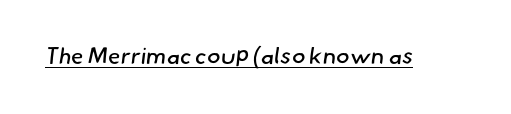
Compared with a typical body face, this is equally light or lighter still. The passage shown has conventional tracking throughout. The string is rendered with underlining switched on.
